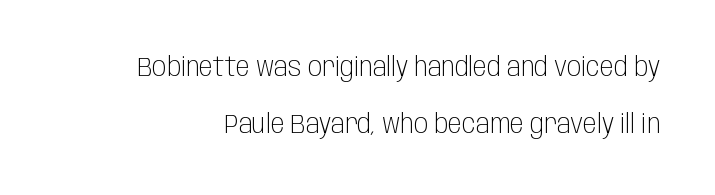
Unlike italic type, these characters show no tilt at all. Does the leading feel generous? Absolutely, it's lavish. Does extra space separate the letters? No, they use regular spacing. Heaviness? Minimal to ordinary, like unemphasized prose. The strip under each line holds only bare page.
